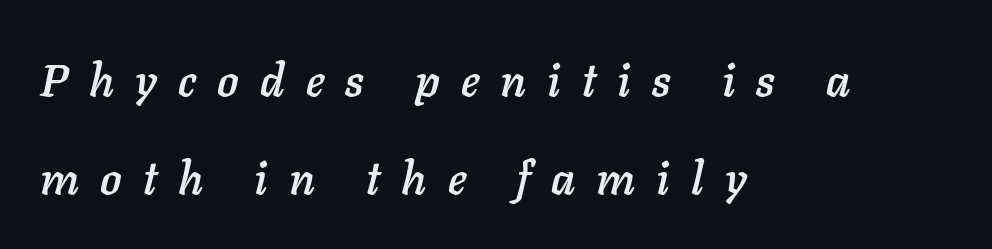
{"italic": "yes", "lean": "right", "slant_degrees": 11, "width": "normal", "stroke_contrast": "low", "x_height": "medium", "monospaced": "no", "underline": "no", "align": "left", "line_spacing": "loose", "line_spacing_ratio": 2.17, "letter_spacing": "wide", "letter_spacing_em": 0.47, "glyph_px": 45}
